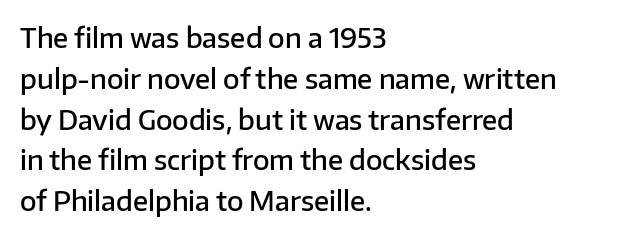
Q: Is the text bold? A: Semi-bold.
Q: Is the text italic (slanted)? A: No, it is upright.
Q: Is the text underlined? A: No.
Q: How is the paragraph aligned? A: Left-aligned.
Q: Is the spacing between letters normal or unusually wide? A: Normal.
Q: Is the spacing between lines tight, normal or loose? A: Normal.
